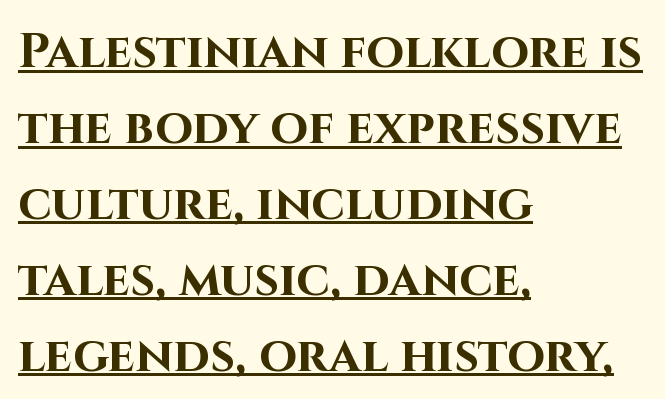
Q: Is the text bold? A: Yes.
Q: Is the text italic (slanted)? A: No, it is upright.
Q: Is the typeface a serif or a sans-serif typeface? A: Sans-serif.
Q: Is the text underlined? A: Yes.
Q: How is the paragraph aligned? A: Left-aligned.
Q: Is the spacing between letters normal or unusually wide? A: Normal.
Q: Is the spacing between lines tight, normal or loose? A: Normal.
Q: Width (condensed, normal, or wide)? A: Normal.
Q: Stroke contrast? A: High.
Q: x-height? A: Large.
Q: Monospaced? A: No.
